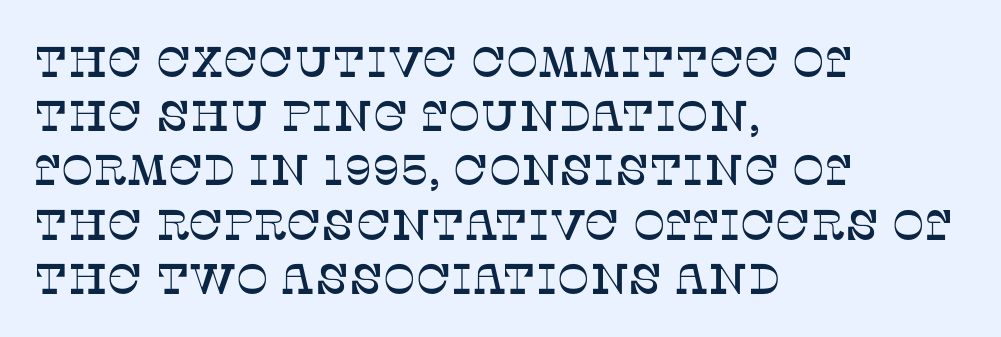
The image shows 43 px serif type, upright; set left-aligned, normal line spacing (1.26x), normal letter spacing, not underlined; low stroke contrast and a large x-height.
